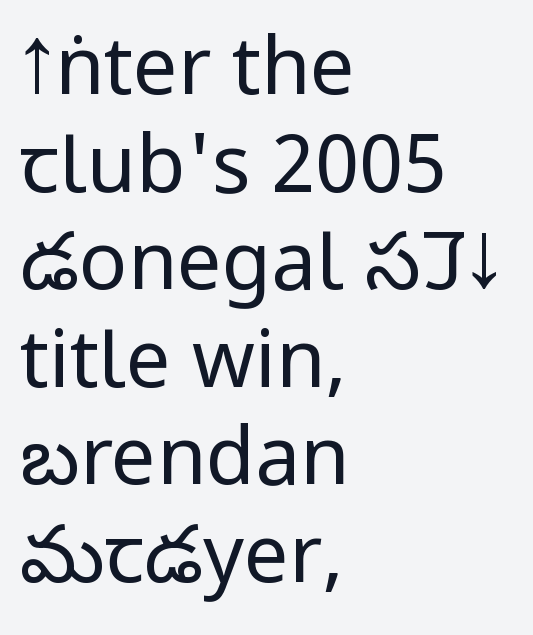
Does the lettering tilt? It doesn't — this is upright. Left-aligned paragraph, ragged on the right. The letterforms sit at book weight or below. This sample has the flowing, uneven cadence of proportional lettering.
